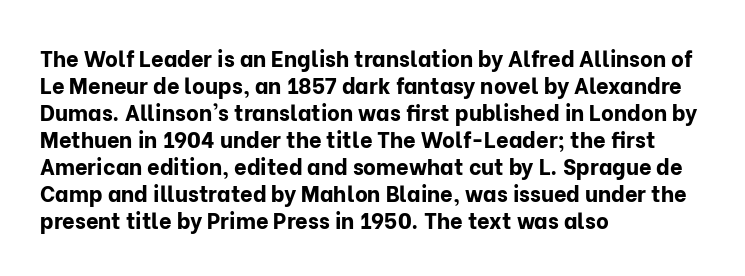
{"italic": "no", "bold": "yes", "underline": "no", "align": "left", "line_spacing_ratio": 1.23, "letter_spacing": "normal", "letter_spacing_em": 0.0, "glyph_px": 22}
